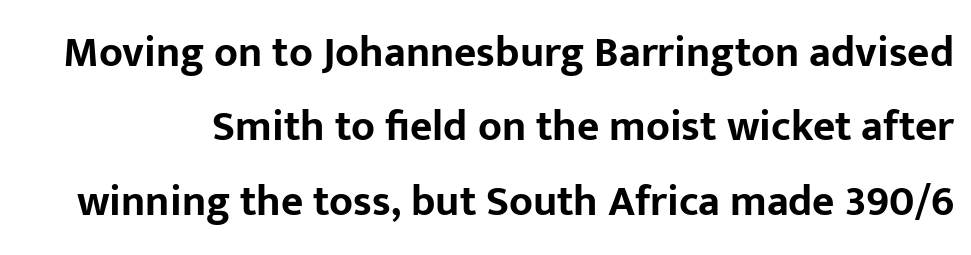
Q: Is the text bold? A: Yes.
Q: Is the text italic (slanted)? A: No, it is upright.
Q: Is the typeface a serif or a sans-serif typeface? A: Sans-serif.
Q: Is the text underlined? A: No.
Q: Is the spacing between letters normal or unusually wide? A: Normal.
Q: Width (condensed, normal, or wide)? A: Normal.
Q: Stroke contrast? A: Low.
Q: x-height? A: Medium.
Q: Monospaced? A: No.
